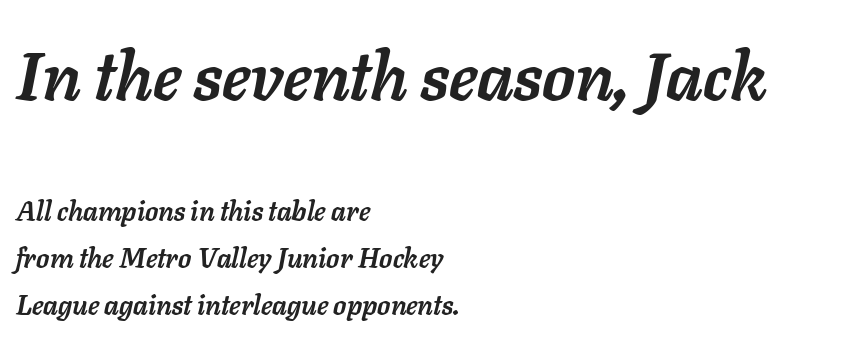
The image shows 67 px semibold type, italic (leaning right); set left-aligned, line spacing 1.74x, normal letter spacing, not underlined; the first (top) block is 2.48x larger; low stroke contrast and a medium x-height.
